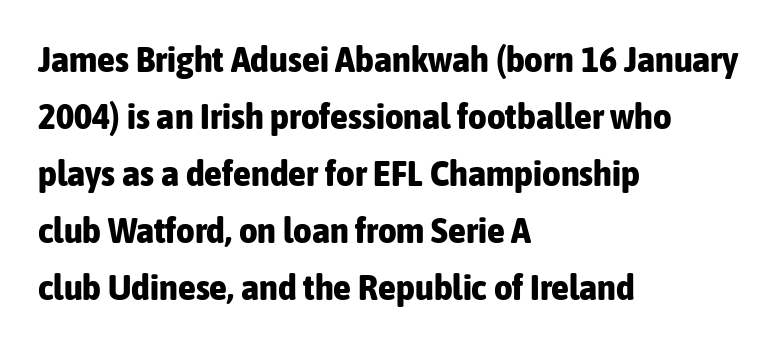
Q: Is the text bold? A: Yes.
Q: Is the text italic (slanted)? A: No, it is upright.
Q: Is the typeface a serif or a sans-serif typeface? A: Sans-serif.
Q: Is the text underlined? A: No.
Q: How is the paragraph aligned? A: Left-aligned.
Q: Is the spacing between letters normal or unusually wide? A: Normal.
Q: Is the spacing between lines tight, normal or loose? A: Normal.
Q: Width (condensed, normal, or wide)? A: Condensed.
Q: Stroke contrast? A: Low.
Q: x-height? A: Medium.
Q: Monospaced? A: No.
